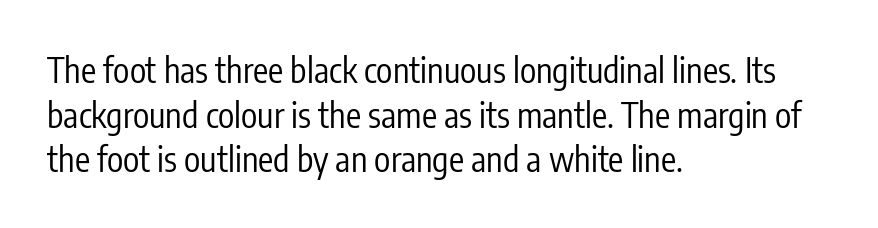
{"serif": "no", "italic": "no", "bold": "no", "weight": "regular", "width": "condensed", "stroke_contrast": "low", "x_height": "medium", "monospaced": "no", "underline": "no", "align": "left", "line_spacing": "normal", "line_spacing_ratio": 1.31, "letter_spacing": "normal", "letter_spacing_em": 0.0, "glyph_px": 34}
